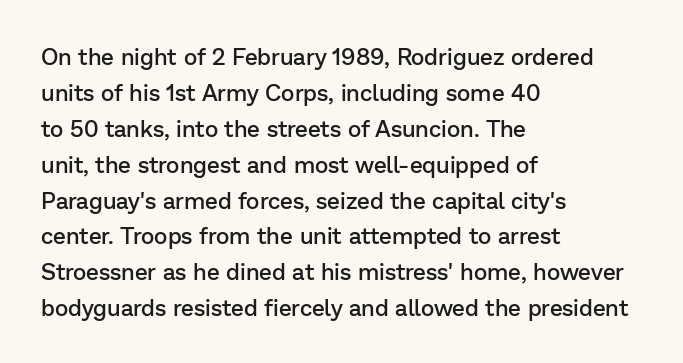
{"italic": "no", "bold": "semi", "underline": "no", "align": "left", "line_spacing": "normal", "line_spacing_ratio": 1.56, "letter_spacing": "normal", "letter_spacing_em": 0.0, "glyph_px": 23}
